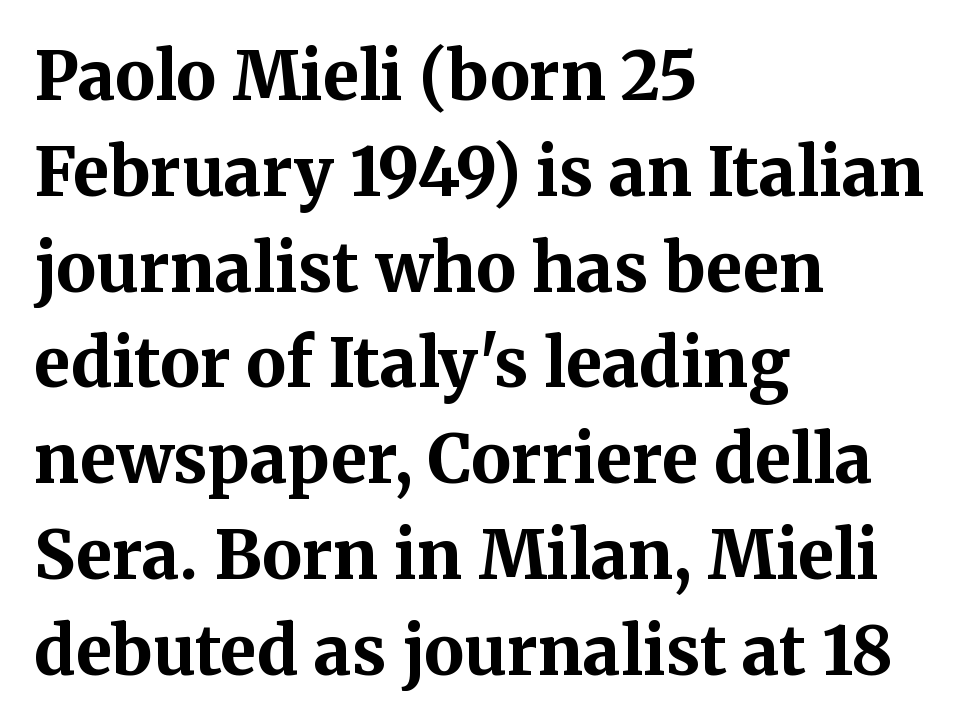
No extra tracking has been applied to these lines. This sample has the flowing, uneven cadence of proportional lettering. As a designer I'd log this as weight 700, bold. What's the leading like? Ordinary, nothing unusual.
